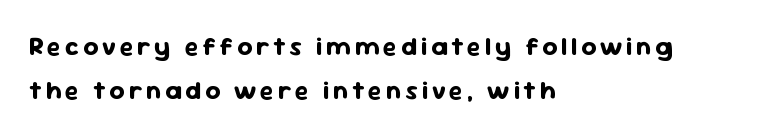
A bare baseline throughout the passage. Quick note: not italic, upright. Compared with a centered layout, this one pins lines to the left instead. Typesetter's note: full bold, strokes at maximum text heaviness.
